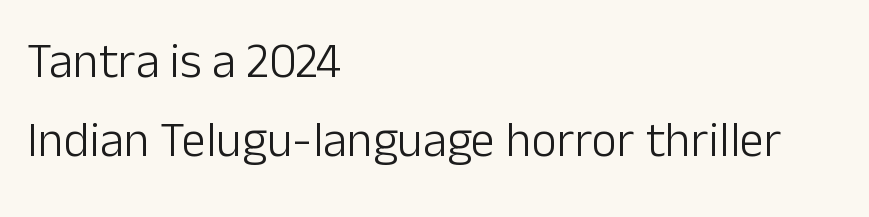
{"serif": "no", "italic": "no", "bold": "no", "weight": "light", "width": "normal", "stroke_contrast": "low", "x_height": "medium", "monospaced": "no", "underline": "no", "align": "left", "line_spacing": "normal", "line_spacing_ratio": 1.61, "letter_spacing": "normal", "letter_spacing_em": 0.0, "glyph_px": 49}
